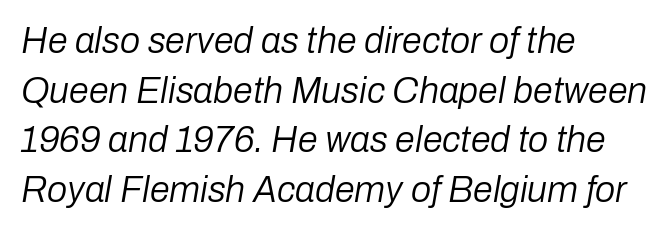
{"italic": "yes", "lean": "right", "slant_degrees": 10, "bold": "no", "weight": "regular", "width": "normal", "stroke_contrast": "low", "x_height": "medium", "monospaced": "no", "underline": "no", "align": "left", "line_spacing": "normal", "line_spacing_ratio": 1.38, "letter_spacing": "normal", "letter_spacing_em": 0.0, "glyph_px": 36}
